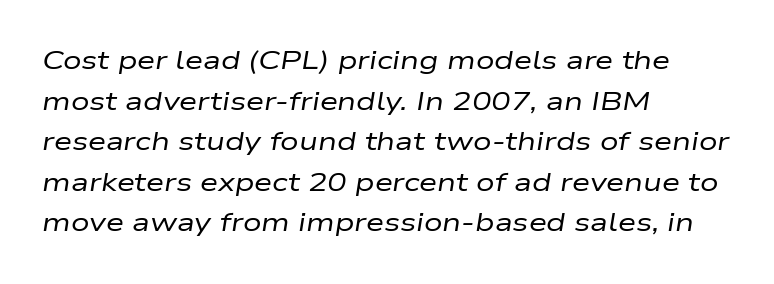
{"italic": "yes", "lean": "right", "slant_degrees": 9, "bold": "no", "underline": "no", "align": "left", "line_spacing": "normal", "line_spacing_ratio": 1.56, "letter_spacing": "normal", "letter_spacing_em": 0.0, "glyph_px": 26}
